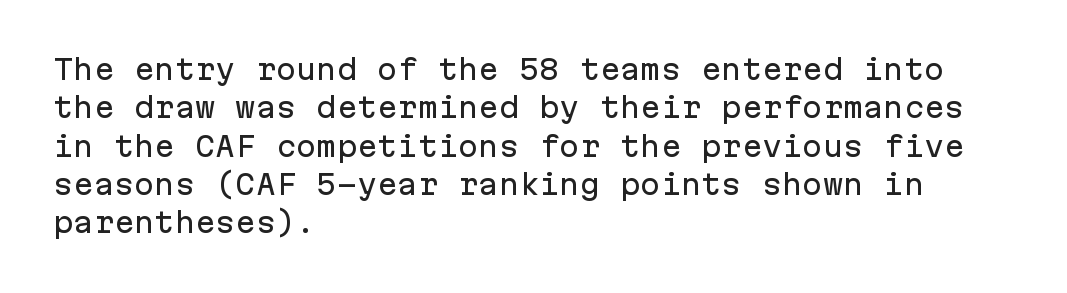
{"italic": "no", "underline": "no", "align": "left", "line_spacing": "normal", "line_spacing_ratio": 1.42, "letter_spacing": "normal", "letter_spacing_em": 0.0, "glyph_px": 27}
